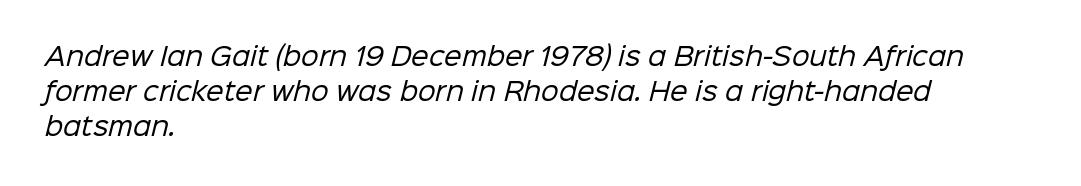
Clear beneath every line of the passage. The font is comparable to plain body text, perhaps lighter. If you drew a ruler down the left edge, every line would touch it. In terms of leading, this rendering sits right in the middle. Students, note that the glyphs here touch the page at normal intervals.
